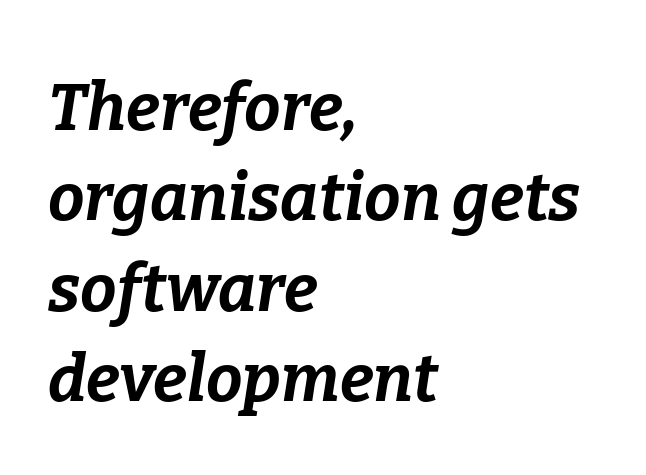
Every row of glyphs begins at an identical x-position on the left. The strip under each line holds only bare page. The passage shown has conventional tracking throughout. Horizontal bands of white between lines are of average thickness. This sample has the flowing, uneven cadence of proportional lettering.
